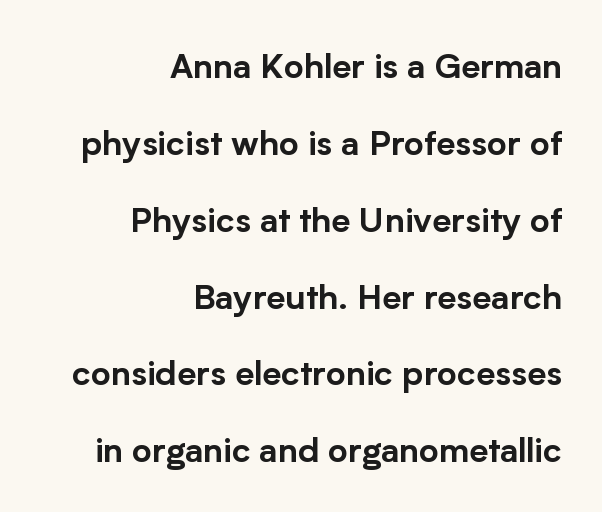
Q: Is the text italic (slanted)? A: No, it is upright.
Q: Is the typeface a serif or a sans-serif typeface? A: Sans-serif.
Q: Is the text underlined? A: No.
Q: How is the paragraph aligned? A: Right-aligned.
Q: Is the spacing between letters normal or unusually wide? A: Normal.
Q: Is the spacing between lines tight, normal or loose? A: Loose.
Q: Width (condensed, normal, or wide)? A: Normal.
Q: Stroke contrast? A: Low.
Q: x-height? A: Medium.
Q: Monospaced? A: No.
